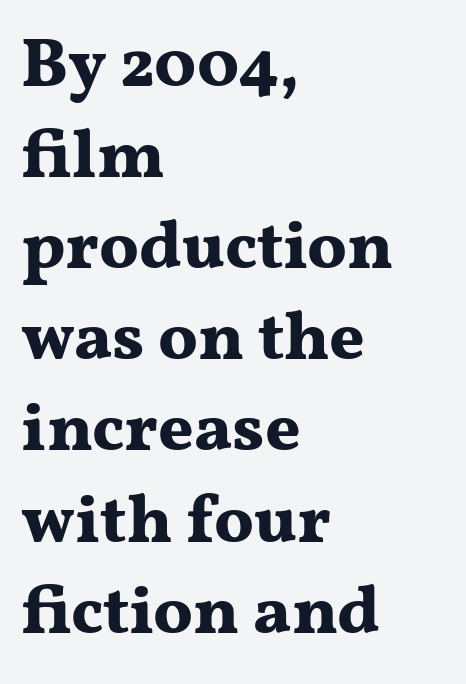
Q: Is the text bold? A: Yes.
Q: Is the text italic (slanted)? A: No, it is upright.
Q: Is the typeface a serif or a sans-serif typeface? A: Serif.
Q: Is the text underlined? A: No.
Q: How is the paragraph aligned? A: Left-aligned.
Q: Is the spacing between letters normal or unusually wide? A: Normal.
Q: Is the spacing between lines tight, normal or loose? A: Normal.
Q: Width (condensed, normal, or wide)? A: Wide.
Q: Stroke contrast? A: Medium.
Q: x-height? A: Medium.
Q: Monospaced? A: No.
